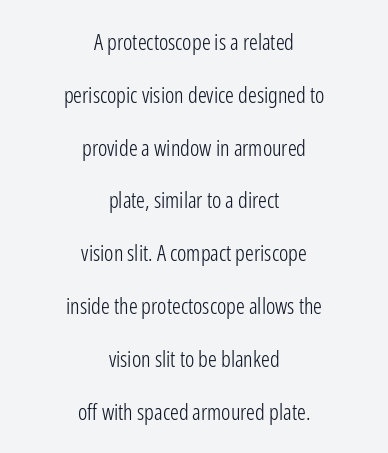
Q: Is the text bold? A: No.
Q: Is the text italic (slanted)? A: No, it is upright.
Q: Is the text underlined? A: No.
Q: How is the paragraph aligned? A: Centered.
Q: Is the spacing between letters normal or unusually wide? A: Normal.
Q: Is the spacing between lines tight, normal or loose? A: Loose.
